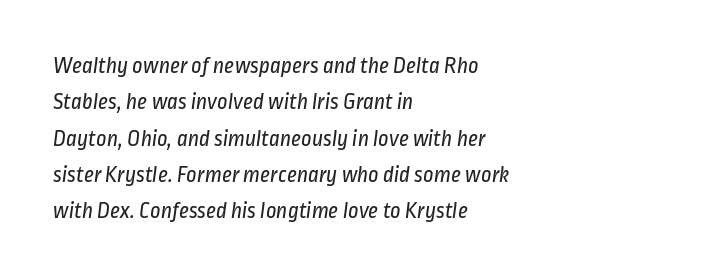
{"bold": "no", "underline": "no", "align": "left", "line_spacing": "normal", "line_spacing_ratio": 1.58, "letter_spacing": "normal", "letter_spacing_em": 0.0, "glyph_px": 23}
